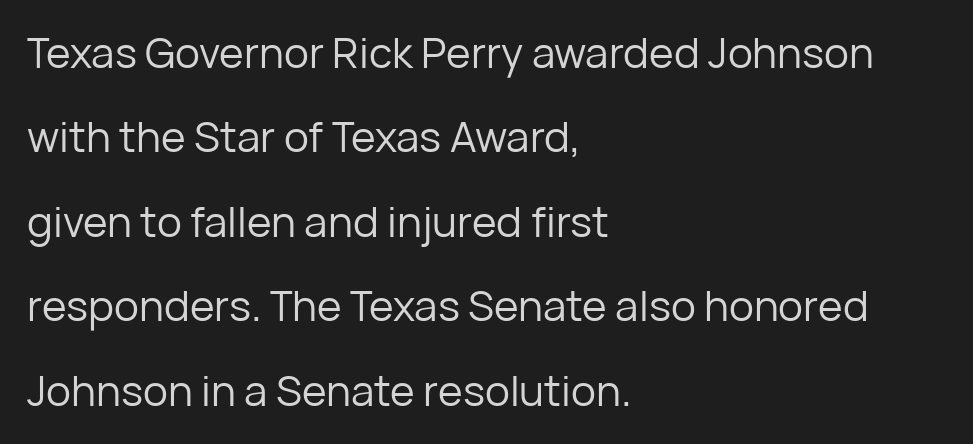
{"serif": "no", "italic": "no", "bold": "no", "weight": "regular", "width": "normal", "stroke_contrast": "low", "x_height": "medium", "monospaced": "no", "underline": "no", "align": "left", "line_spacing": "loose", "line_spacing_ratio": 2.01, "letter_spacing": "normal", "letter_spacing_em": 0.0, "glyph_px": 42}
